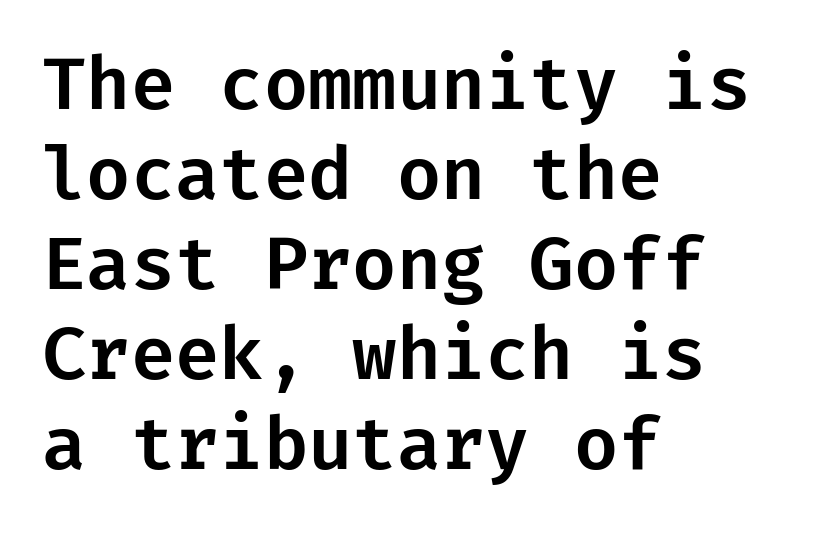
The image shows 72 px sans-serif type, upright; set left-aligned, normal line spacing (1.25x), normal letter spacing, not underlined; low stroke contrast and a medium x-height.
